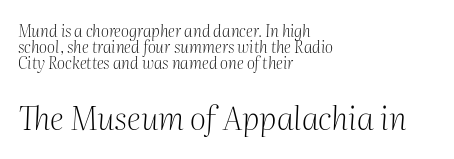
Q: Is the text bold? A: No.
Q: Is the text italic (slanted)? A: Yes, it leans right by about 2 degrees.
Q: Is the typeface a serif or a sans-serif typeface? A: Serif.
Q: Is the text underlined? A: No.
Q: How is the paragraph aligned? A: Left-aligned.
Q: Is the spacing between letters normal or unusually wide? A: Normal.
Q: Is the spacing between lines tight, normal or loose? A: Tight.
Q: Which block of text is set in a larger size, the first (top) or the second (bottom)? A: The second (bottom) one.
Q: Width (condensed, normal, or wide)? A: Normal.
Q: Stroke contrast? A: Medium.
Q: x-height? A: Medium.
Q: Monospaced? A: No.
